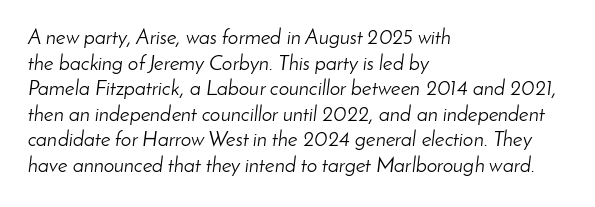
Q: Is the text bold? A: No.
Q: Is the text italic (slanted)? A: Yes, it leans right by about 8 degrees.
Q: Is the text underlined? A: No.
Q: How is the paragraph aligned? A: Left-aligned.
Q: Is the spacing between letters normal or unusually wide? A: Normal.
